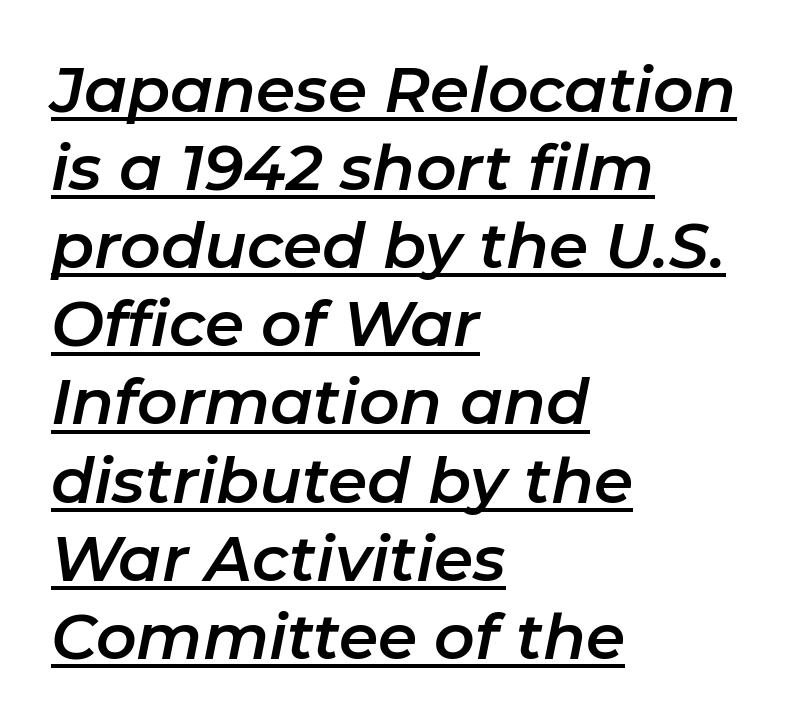
The image shows 63 px text type, italic (leaning right); set left-aligned, line spacing 1.24x, normal letter spacing, underlined; low stroke contrast and a medium x-height.
